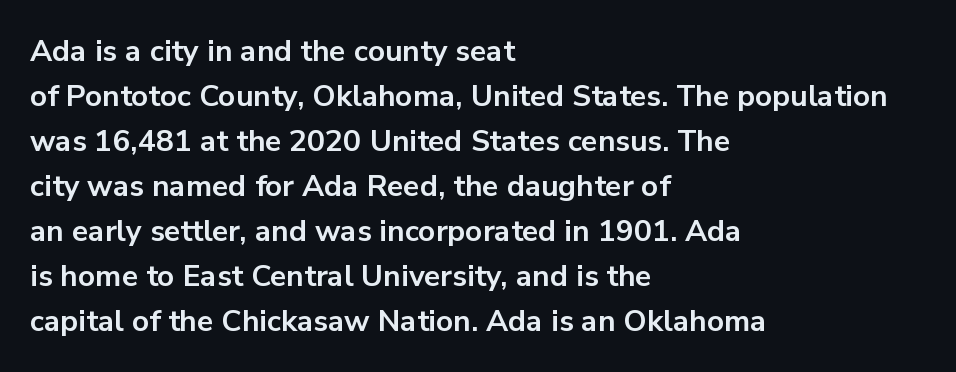
Any mark beneath the type? The region is blank. This is sans-serif lettering, the kind often seen on screens and signage. A dark, heavy texture on the line: the type is bold. The letterforms sit shoulder to shoulder at normal distance.
